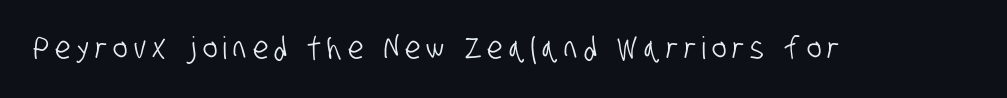
The image shows 31 px condensed sans-serif type; set unusually wide letter spacing (+0.2 em), not underlined; low stroke contrast and a large x-height.
